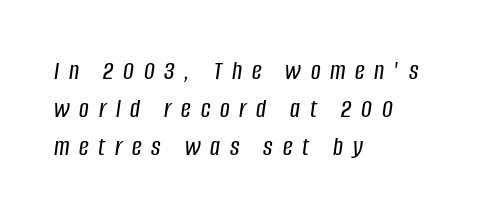
The image shows 27 px text type, italic (leaning right); set left-aligned, normal line spacing (1.41x), unusually wide letter spacing (+0.36 em), not underlined.
